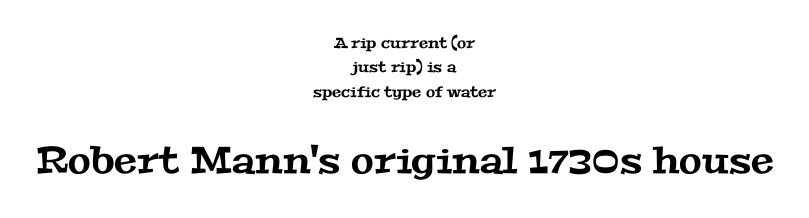
Q: Is the typeface a serif or a sans-serif typeface? A: Serif.
Q: Is the text underlined? A: No.
Q: How is the paragraph aligned? A: Centered.
Q: Is the spacing between letters normal or unusually wide? A: Normal.
Q: Is the spacing between lines tight, normal or loose? A: Normal.
Q: Which block of text is set in a larger size, the first (top) or the second (bottom)? A: The second (bottom) one.
Q: Width (condensed, normal, or wide)? A: Wide.
Q: Stroke contrast? A: Medium.
Q: x-height? A: Medium.
Q: Monospaced? A: No.
